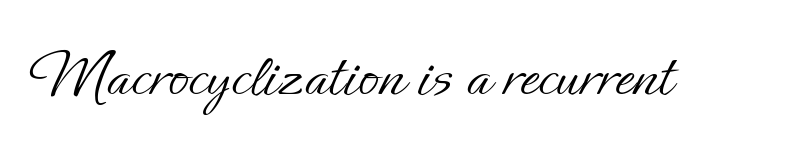
The image shows 67 px light type; set normal letter spacing, not underlined; low stroke contrast and a small x-height.
